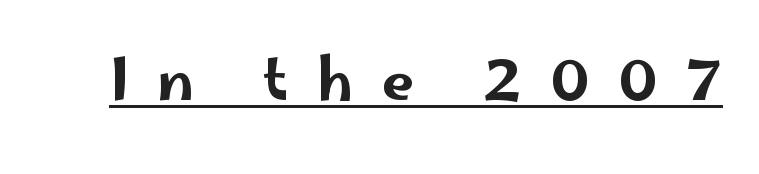
The image shows 57 px wide sans-serif type, upright; set unusually wide letter spacing (+0.5 em), underlined; low stroke contrast and a small x-height.
